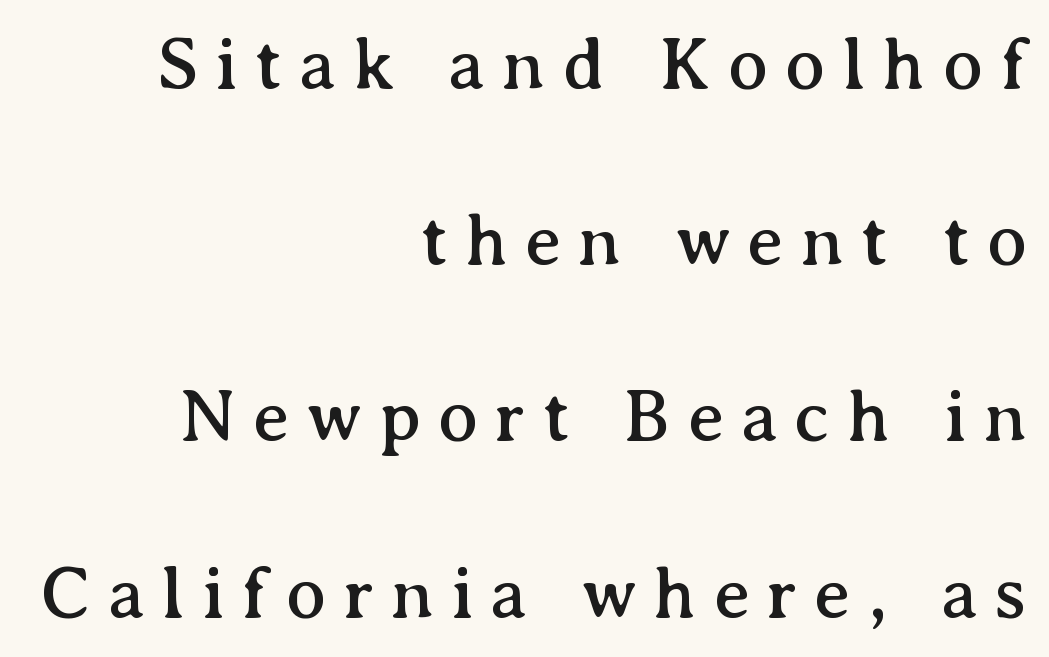
{"serif": "yes", "italic": "no", "width": "normal", "stroke_contrast": "medium", "x_height": "medium", "monospaced": "no", "underline": "no", "align": "right", "line_spacing": "loose", "line_spacing_ratio": 2.35, "letter_spacing": "wide", "letter_spacing_em": 0.22, "glyph_px": 75}
